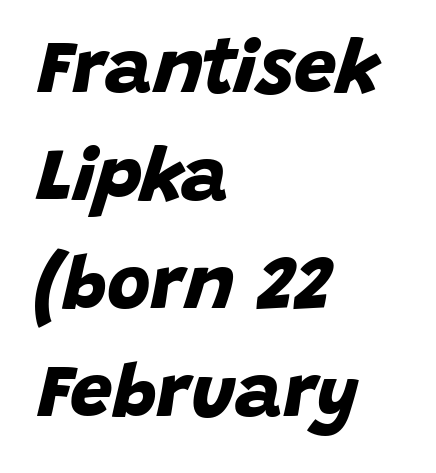
{"serif": "no", "bold": "yes", "weight": "bold", "width": "normal", "stroke_contrast": "low", "x_height": "large", "monospaced": "no", "underline": "no", "align": "left", "line_spacing": "normal", "line_spacing_ratio": 1.44, "letter_spacing": "normal", "letter_spacing_em": 0.0, "glyph_px": 75}
